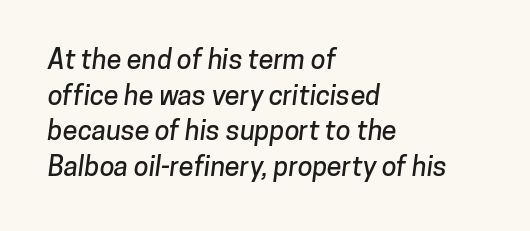
Q: Is the text underlined? A: No.
Q: How is the paragraph aligned? A: Left-aligned.
Q: Is the spacing between letters normal or unusually wide? A: Normal.
Q: Is the spacing between lines tight, normal or loose? A: Normal.
